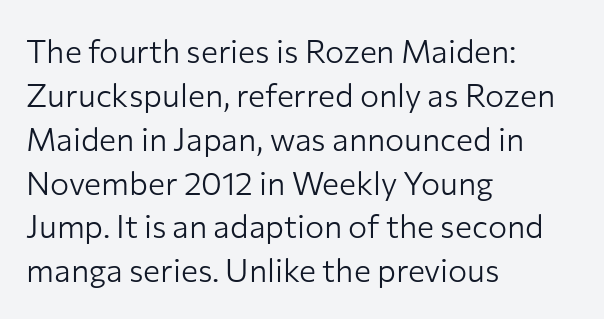
The image shows 32 px light sans-serif type, upright; set left-aligned, normal line spacing (1.37x), normal letter spacing, not underlined; low stroke contrast and a medium x-height.
